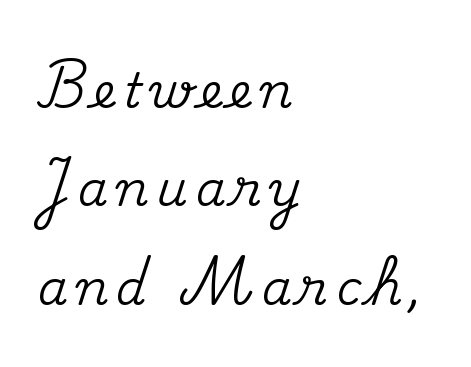
{"serif": "yes", "width": "normal", "stroke_contrast": "medium", "x_height": "small", "monospaced": "no", "underline": "no", "align": "left", "line_spacing": "loose", "line_spacing_ratio": 2.05, "glyph_px": 48}
